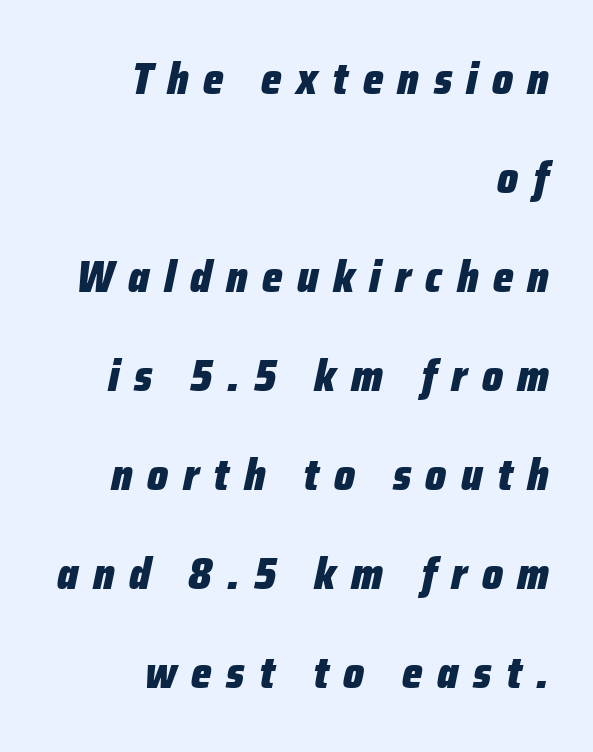
Proportional: the letters do not fall into vertical columns. Does the copy run flush right? Yes — the right margin is perfectly even. A bare baseline throughout the passage. Spacing between characters has been opened up far beyond the box default. These lines stand farther apart than default settings would place them. Observe the lean: these are italic letterforms.
